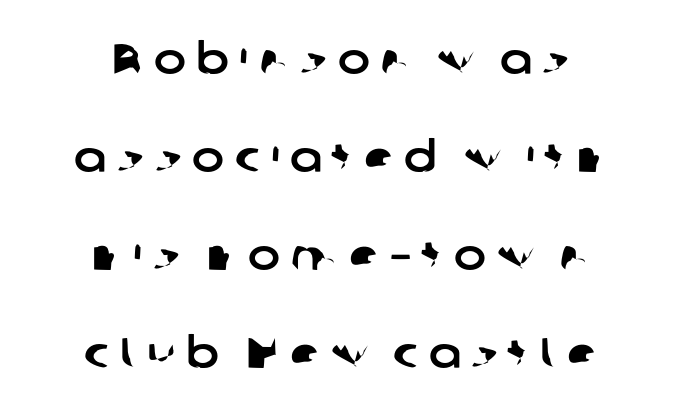
The image shows 43 px sans-serif type; set centered, loose line spacing (2.28x), unusually wide letter spacing (+0.25 em), not underlined; low stroke contrast and a medium x-height.
